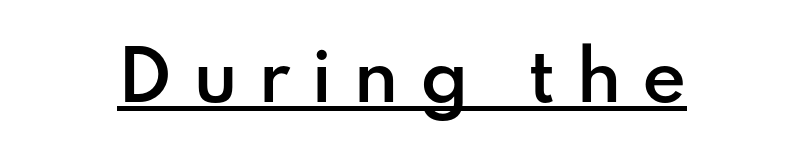
Q: Is the text bold? A: Semi-bold.
Q: Is the text italic (slanted)? A: No, it is upright.
Q: Is the typeface a serif or a sans-serif typeface? A: Sans-serif.
Q: Is the text underlined? A: Yes.
Q: Is the spacing between letters normal or unusually wide? A: Unusually wide.
Q: Width (condensed, normal, or wide)? A: Normal.
Q: Stroke contrast? A: Low.
Q: x-height? A: Small.
Q: Monospaced? A: No.
